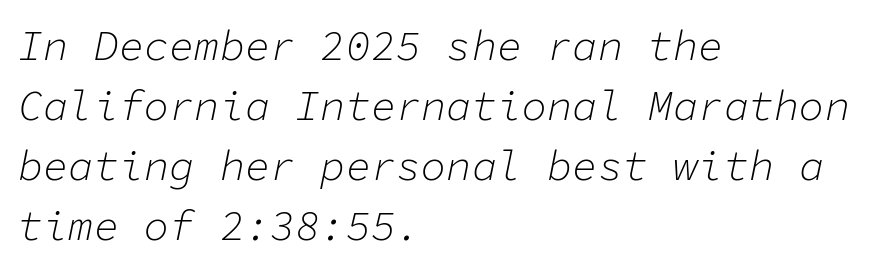
The image shows 42 px light type, italic (leaning right), monospaced; set left-aligned, normal line spacing (1.43x), normal letter spacing, not underlined; low stroke contrast and a medium x-height.
